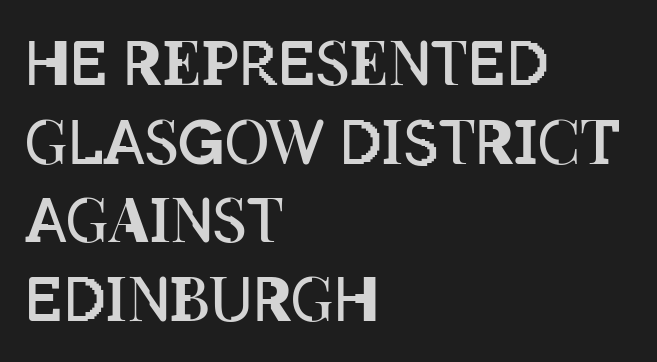
Q: Is the text bold? A: No.
Q: Is the text italic (slanted)? A: No, it is upright.
Q: Is the text underlined? A: No.
Q: How is the paragraph aligned? A: Left-aligned.
Q: Is the spacing between letters normal or unusually wide? A: Normal.
Q: Is the spacing between lines tight, normal or loose? A: Normal.
Q: Width (condensed, normal, or wide)? A: Condensed.
Q: Stroke contrast? A: Low.
Q: x-height? A: Large.
Q: Monospaced? A: No.
